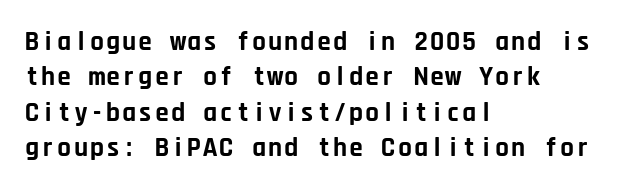
A clean baseline with only descenders dipping below it. These lines stack with their left ends in a neat column. Regular leading. Pretty heavy lettering here — definitely bold. Does extra space separate the letters? No, they use regular spacing.
